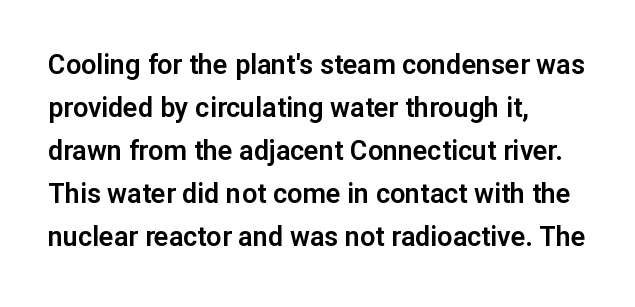
Notice how descenders clear the ascenders below comfortably — that's standard leading. Rendered with straight, roman letterforms. These lines keep a tight, regular rhythm from letter to letter. Only glyphs here, with clear space below each row. Line beginnings align vertically; line endings do not.
